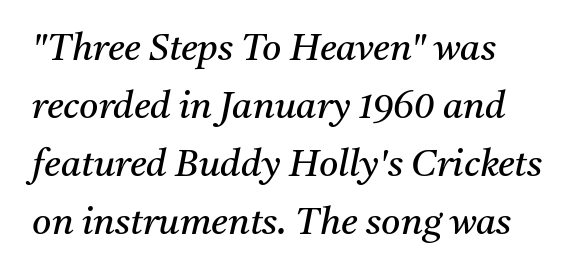
Q: Is the text bold? A: No.
Q: Is the text italic (slanted)? A: Yes, it leans right by about 11 degrees.
Q: Is the typeface a serif or a sans-serif typeface? A: Serif.
Q: Is the text underlined? A: No.
Q: How is the paragraph aligned? A: Left-aligned.
Q: Is the spacing between letters normal or unusually wide? A: Normal.
Q: Is the spacing between lines tight, normal or loose? A: Normal.
Q: Width (condensed, normal, or wide)? A: Normal.
Q: Stroke contrast? A: Medium.
Q: x-height? A: Medium.
Q: Monospaced? A: No.
